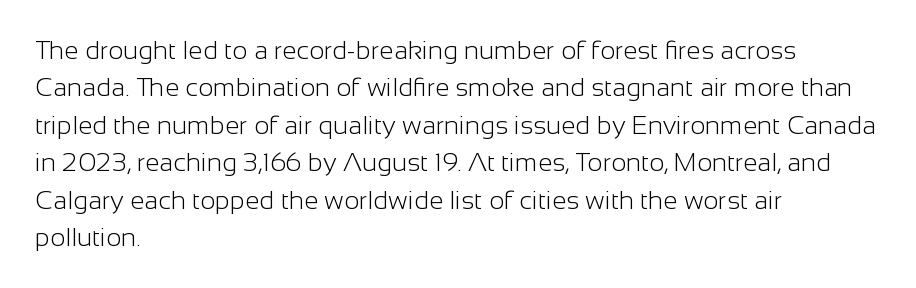
The image shows 26 px text type, upright; set left-aligned, normal line spacing (1.44x), normal letter spacing, not underlined.
